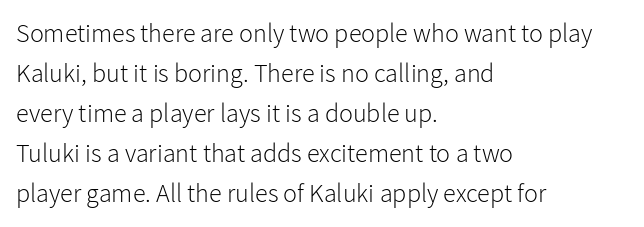
{"italic": "no", "bold": "no", "underline": "no", "align": "left", "line_spacing": "normal", "line_spacing_ratio": 1.54, "letter_spacing": "normal", "letter_spacing_em": 0.0, "glyph_px": 26}
